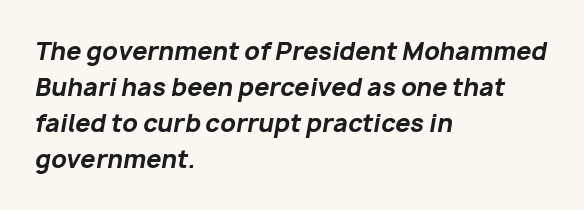
Q: Is the text bold? A: Yes.
Q: Is the text italic (slanted)? A: Yes, it leans right by about 10 degrees.
Q: Is the text underlined? A: No.
Q: How is the paragraph aligned? A: Left-aligned.
Q: Is the spacing between letters normal or unusually wide? A: Normal.
Q: Is the spacing between lines tight, normal or loose? A: Normal.
